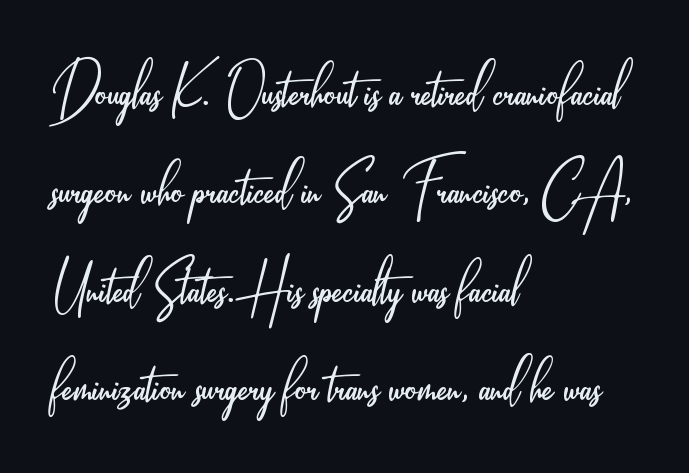
Does the copy run flush right? No — it runs flush left. Think of a printed novel: that variable character pitch is what you see here. Are there feet on the stems? There aren't — it's a sans. The string is rendered with underlining switched off. What stands out about the letter spacing? Nothing — it is the standard amount.
